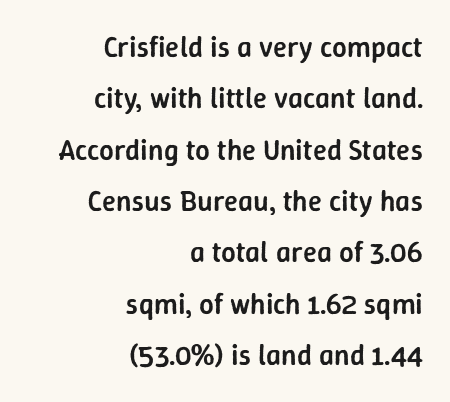
{"serif": "no", "italic": "no", "bold": "semi", "weight": "semibold", "width": "normal", "stroke_contrast": "low", "x_height": "medium", "monospaced": "no", "underline": "no", "align": "right", "line_spacing_ratio": 1.77, "letter_spacing": "normal", "letter_spacing_em": 0.0, "glyph_px": 29}
